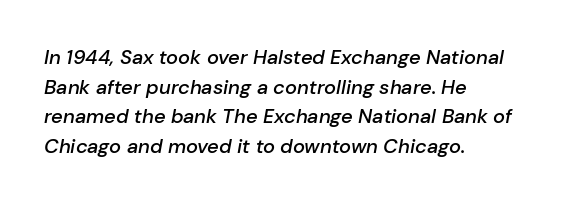
Q: Is the text bold? A: Semi-bold.
Q: Is the text italic (slanted)? A: Yes, it leans right by about 10 degrees.
Q: Is the text underlined? A: No.
Q: How is the paragraph aligned? A: Left-aligned.
Q: Is the spacing between letters normal or unusually wide? A: Normal.
Q: Is the spacing between lines tight, normal or loose? A: Normal.
